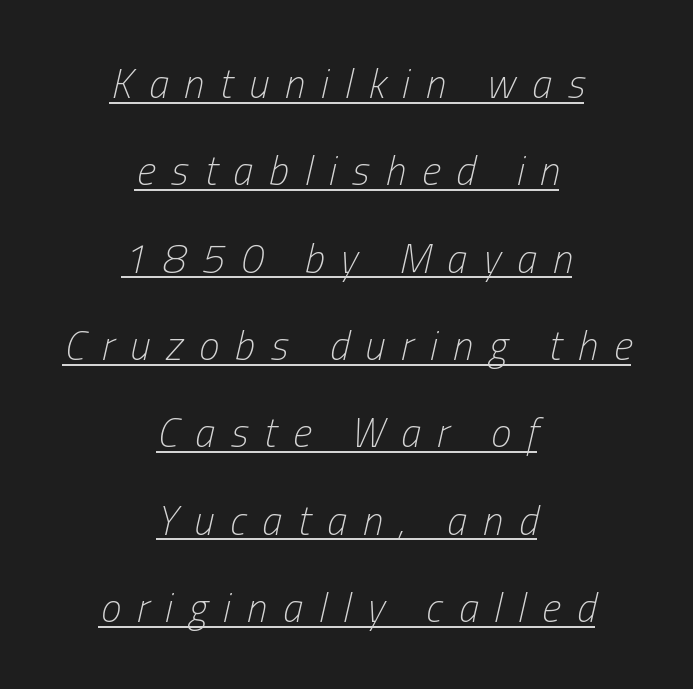
{"italic": "yes", "lean": "right", "slant_degrees": 13, "bold": "no", "weight": "light", "width": "condensed", "stroke_contrast": "low", "x_height": "medium", "monospaced": "no", "underline": "yes", "align": "center", "line_spacing": "loose", "line_spacing_ratio": 2.13, "letter_spacing": "wide", "letter_spacing_em": 0.39, "glyph_px": 41}
